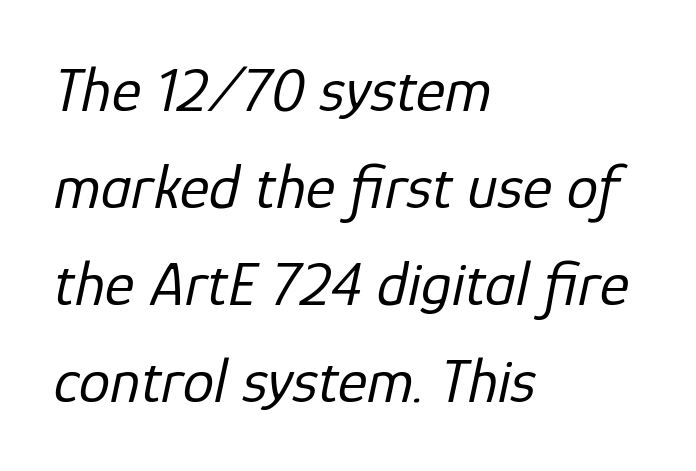
{"italic": "yes", "lean": "right", "slant_degrees": 12, "bold": "no", "weight": "regular", "width": "normal", "stroke_contrast": "low", "x_height": "medium", "monospaced": "no", "underline": "no", "align": "left", "line_spacing": "normal", "line_spacing_ratio": 1.54, "letter_spacing": "normal", "letter_spacing_em": 0.0, "glyph_px": 63}
